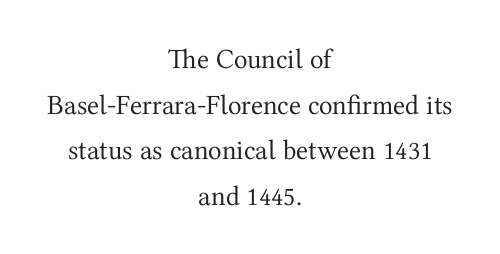
Q: Is the text bold? A: No.
Q: Is the text italic (slanted)? A: No, it is upright.
Q: Is the typeface a serif or a sans-serif typeface? A: Serif.
Q: Is the text underlined? A: No.
Q: How is the paragraph aligned? A: Centered.
Q: Is the spacing between letters normal or unusually wide? A: Normal.
Q: Is the spacing between lines tight, normal or loose? A: Normal.
Q: Width (condensed, normal, or wide)? A: Normal.
Q: Stroke contrast? A: Medium.
Q: x-height? A: Medium.
Q: Monospaced? A: No.
